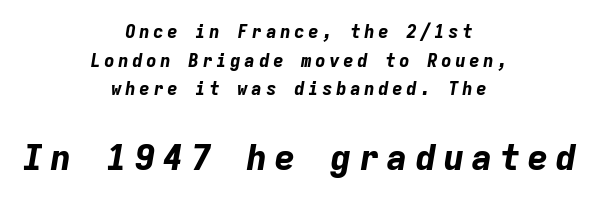
The letters are slanted; this is an italic face. The font is running at its bold setting. Words float on clear page, feet unadorned. Between these two stacked blocks, the lower one wins on size.
